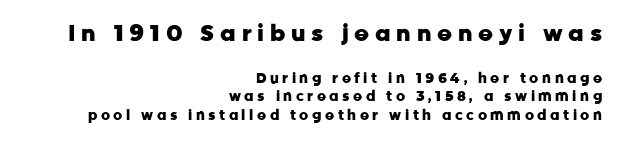
{"italic": "no", "bold": "yes", "underline": "no", "align": "right", "line_spacing": "normal", "line_spacing_ratio": 1.32, "letter_spacing": "wide", "letter_spacing_em": 0.25, "larger_block": "first", "size_ratio": 1.64, "glyph_px": 23}
